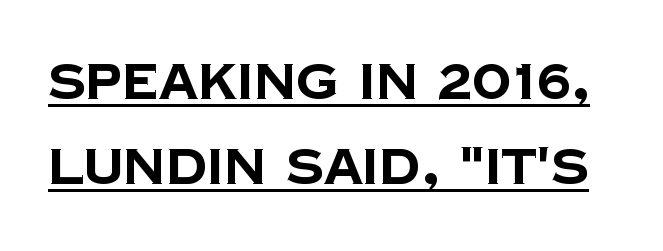
{"serif": "no", "bold": "yes", "weight": "bold", "width": "normal", "stroke_contrast": "low", "x_height": "large", "monospaced": "no", "underline": "yes", "line_spacing_ratio": 1.74, "letter_spacing": "normal", "letter_spacing_em": 0.0, "glyph_px": 49}
